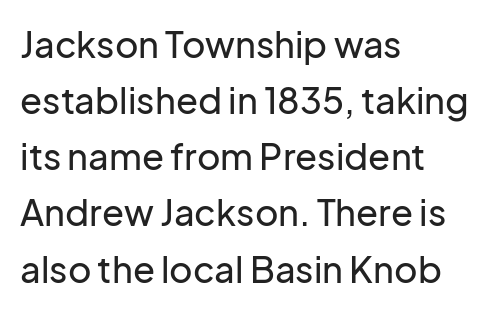
Q: Is the text italic (slanted)? A: No, it is upright.
Q: Is the typeface a serif or a sans-serif typeface? A: Sans-serif.
Q: Is the text underlined? A: No.
Q: How is the paragraph aligned? A: Left-aligned.
Q: Is the spacing between letters normal or unusually wide? A: Normal.
Q: Is the spacing between lines tight, normal or loose? A: Normal.
Q: Width (condensed, normal, or wide)? A: Normal.
Q: Stroke contrast? A: Low.
Q: x-height? A: Medium.
Q: Monospaced? A: No.
